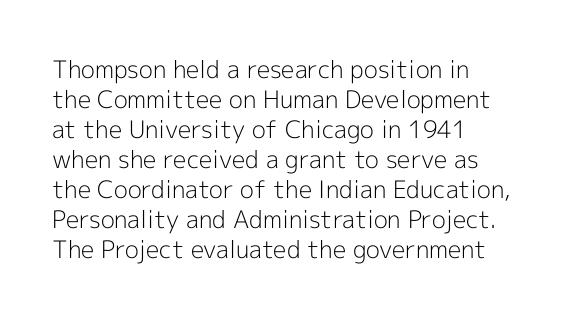
The image shows 24 px text type, upright; set left-aligned, normal line spacing (1.25x), normal letter spacing, not underlined.
